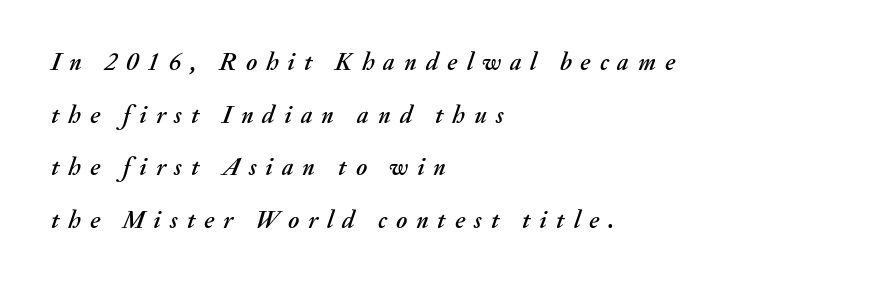
Q: Is the text italic (slanted)? A: Yes, it leans right by about 20 degrees.
Q: Is the text underlined? A: No.
Q: How is the paragraph aligned? A: Left-aligned.
Q: Is the spacing between letters normal or unusually wide? A: Unusually wide.
Q: Is the spacing between lines tight, normal or loose? A: Loose.
